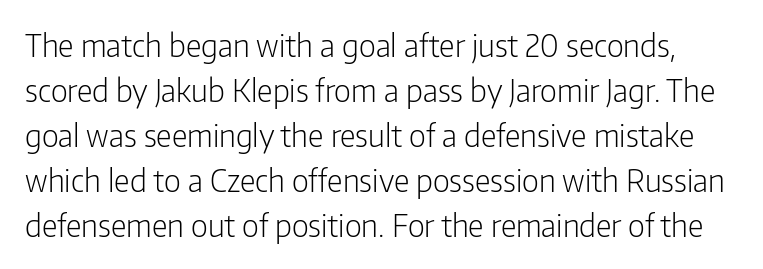
The image shows 31 px light, condensed sans-serif type, upright; set normal line spacing (1.45x), normal letter spacing, not underlined; low stroke contrast and a medium x-height.
